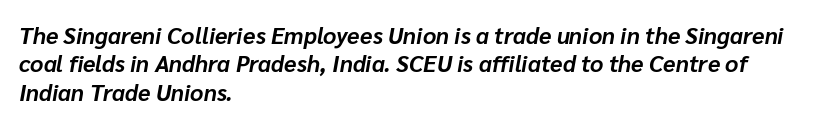
The image shows 23 px bold type, italic (leaning right); set left-aligned, line spacing 1.23x, normal letter spacing, not underlined.
